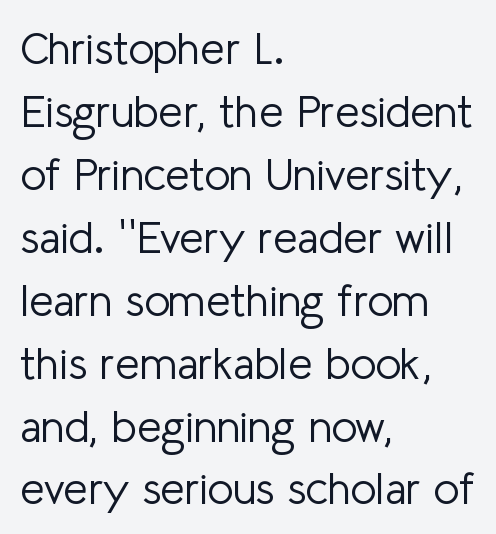
Q: Is the text bold? A: No.
Q: Is the text italic (slanted)? A: No, it is upright.
Q: Is the typeface a serif or a sans-serif typeface? A: Sans-serif.
Q: Is the text underlined? A: No.
Q: How is the paragraph aligned? A: Left-aligned.
Q: Is the spacing between letters normal or unusually wide? A: Normal.
Q: Is the spacing between lines tight, normal or loose? A: Normal.
Q: Width (condensed, normal, or wide)? A: Normal.
Q: Stroke contrast? A: Low.
Q: x-height? A: Medium.
Q: Monospaced? A: No.
